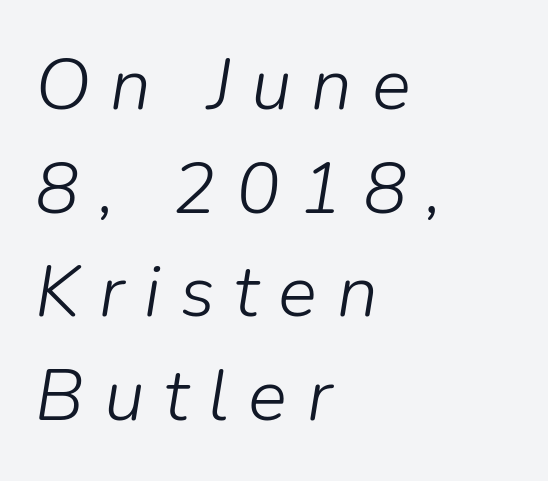
Evenly set lines give the paragraph a standard silhouette. Posture: slanted. Between one letter and the next there's a generous, obvious gap. A typesetter would call this proportional, since set widths differ per character. Has an underline been added? It has not.
